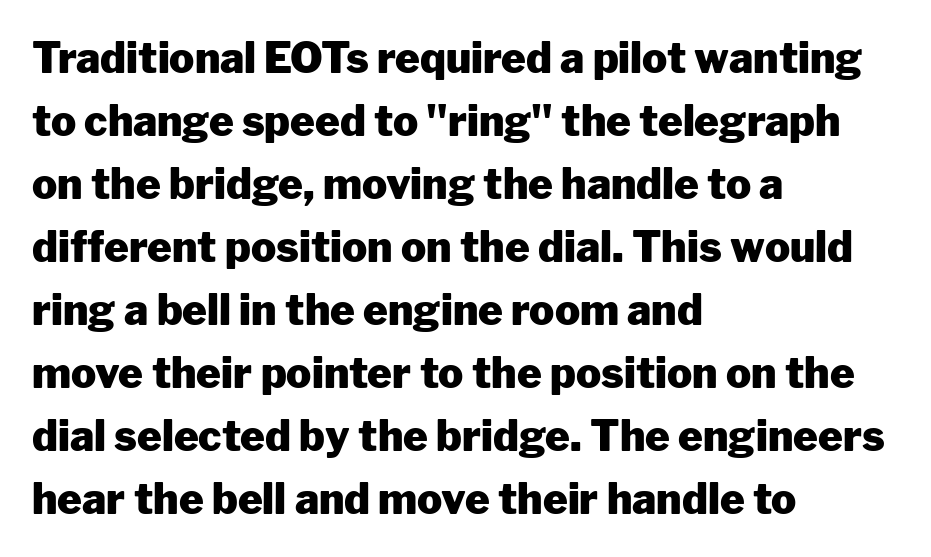
{"serif": "no", "italic": "no", "bold": "yes", "weight": "heavy", "width": "normal", "stroke_contrast": "low", "x_height": "medium", "monospaced": "no", "underline": "no", "align": "left", "line_spacing": "normal", "line_spacing_ratio": 1.5, "letter_spacing": "normal", "letter_spacing_em": 0.0, "glyph_px": 42}
